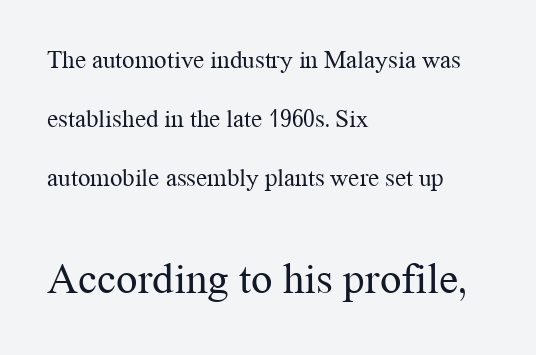
The image shows 43 px regular-weight serif type, upright; set left-aligned, loose line spacing (2.36x), normal letter spacing, not underlined; the second (bottom) block is 1.72x larger; medium stroke contrast and a medium x-height.
